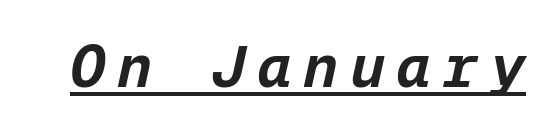
Its strokes are broad and dark, the hallmark of bold type. Beneath each row of characters lies a ruled line. A typesetter would call this monospace, since all characters share one set width. In terms of posture, this sample is oblique.
